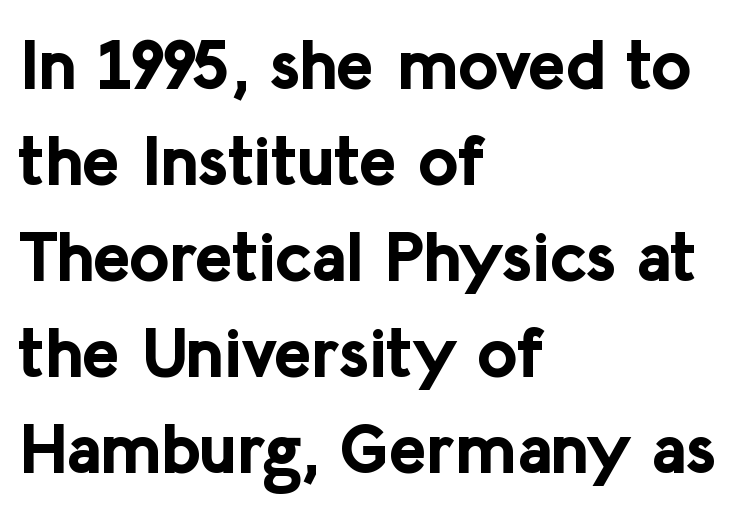
The font's upright variant was chosen for this text. In terms of weight, the rendering is a true, heavy bold. Unmarked baselines from the first word to the last. I'd call this a sans setting — the letters go barefoot. These lines stack with their left ends in a neat column. Honestly, the row spacing looks completely unremarkable.
